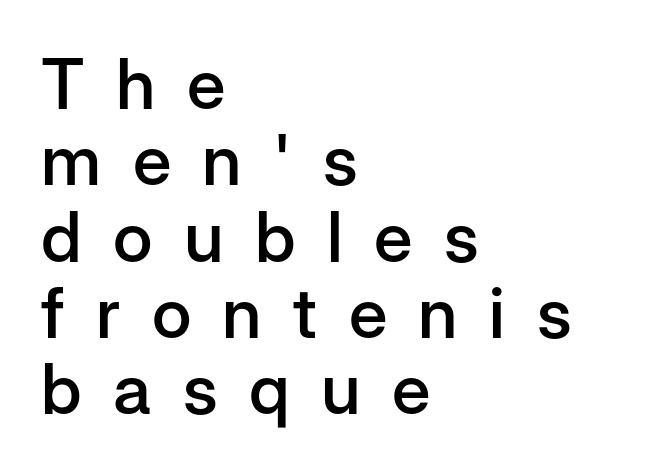
Q: Is the text bold? A: Semi-bold.
Q: Is the text italic (slanted)? A: No, it is upright.
Q: Is the typeface a serif or a sans-serif typeface? A: Sans-serif.
Q: Is the text underlined? A: No.
Q: How is the paragraph aligned? A: Left-aligned.
Q: Is the spacing between letters normal or unusually wide? A: Unusually wide.
Q: Is the spacing between lines tight, normal or loose? A: Tight.
Q: Width (condensed, normal, or wide)? A: Normal.
Q: Stroke contrast? A: Low.
Q: x-height? A: Medium.
Q: Monospaced? A: No.
